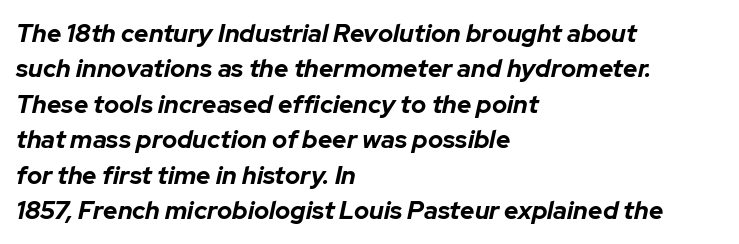
Q: Is the text bold? A: Yes.
Q: Is the text italic (slanted)? A: Yes, it leans right by about 12 degrees.
Q: Is the text underlined? A: No.
Q: How is the paragraph aligned? A: Left-aligned.
Q: Is the spacing between letters normal or unusually wide? A: Normal.
Q: Is the spacing between lines tight, normal or loose? A: Normal.
